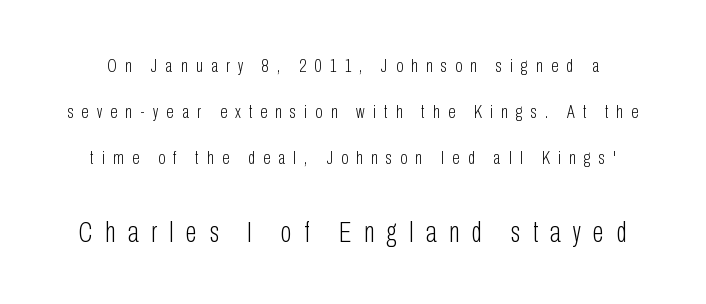
The image shows 29 px light, condensed sans-serif type, upright; set loose line spacing (2.41x), unusually wide letter spacing (+0.43 em), not underlined; the second (bottom) block is 1.53x larger; low stroke contrast and a medium x-height.
